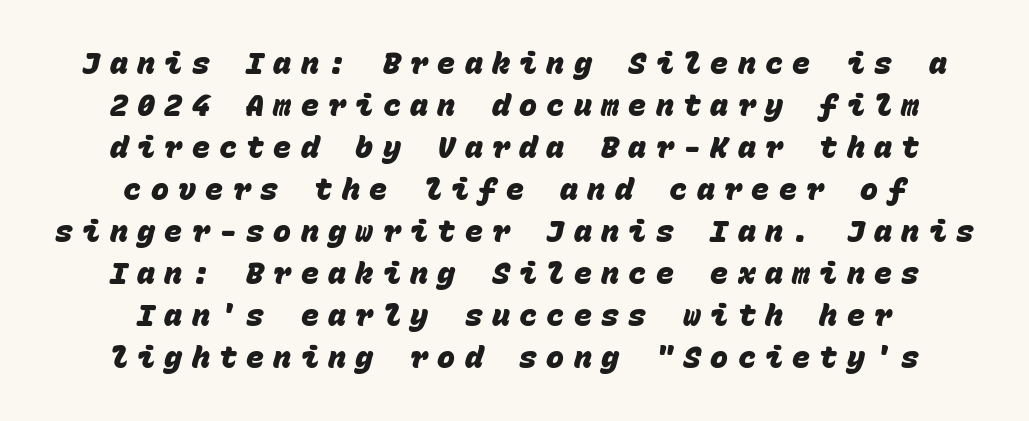
The image shows 30 px heavy sans-serif type, monospaced; set centered, normal line spacing (1.4x), unusually wide letter spacing (+0.31 em), not underlined; low stroke contrast and a large x-height.
